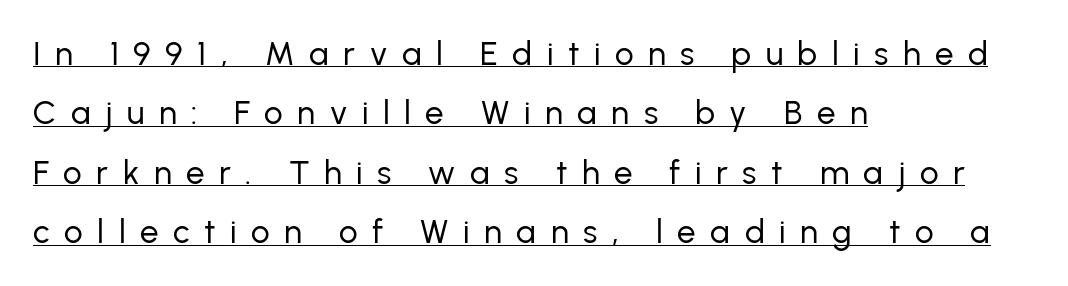
{"serif": "no", "italic": "no", "bold": "no", "weight": "regular", "width": "normal", "stroke_contrast": "low", "x_height": "medium", "monospaced": "no", "underline": "yes", "align": "left", "line_spacing_ratio": 1.8, "letter_spacing": "wide", "letter_spacing_em": 0.44, "glyph_px": 33}
